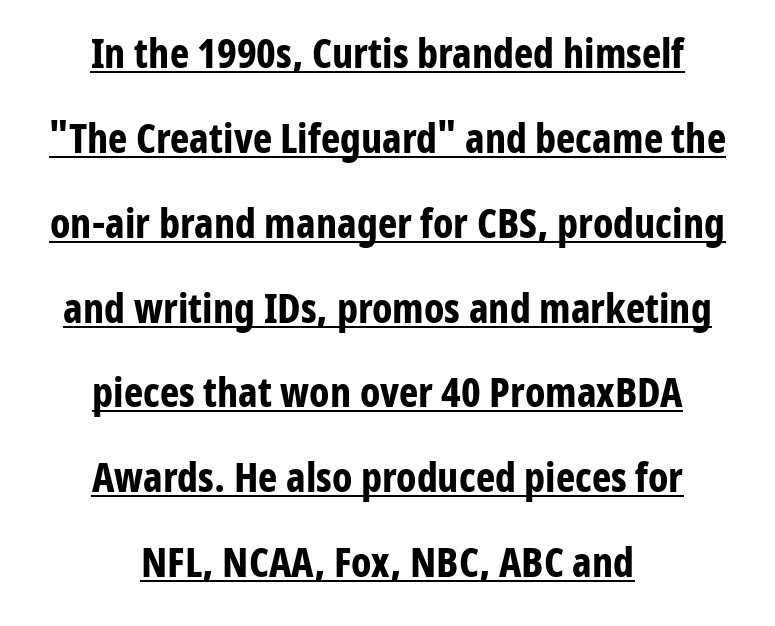
{"serif": "no", "italic": "no", "bold": "yes", "weight": "bold", "width": "condensed", "stroke_contrast": "low", "x_height": "medium", "monospaced": "no", "underline": "yes", "align": "center", "line_spacing": "loose", "line_spacing_ratio": 2.07, "letter_spacing": "normal", "letter_spacing_em": 0.0, "glyph_px": 41}
